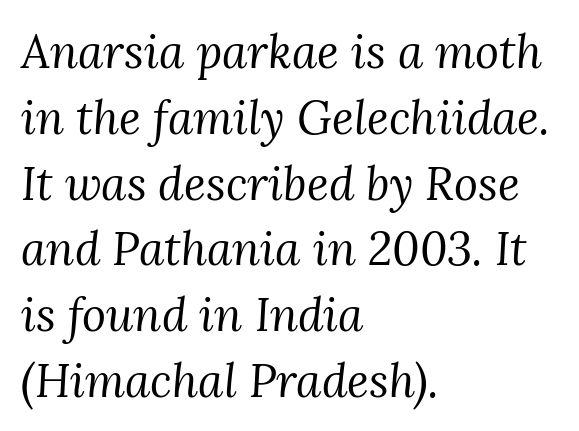
{"serif": "yes", "italic": "yes", "lean": "right", "slant_degrees": 3, "bold": "no", "weight": "regular", "width": "normal", "stroke_contrast": "medium", "x_height": "medium", "monospaced": "no", "underline": "no", "align": "left", "line_spacing": "normal", "line_spacing_ratio": 1.43, "letter_spacing": "normal", "letter_spacing_em": 0.0, "glyph_px": 46}
